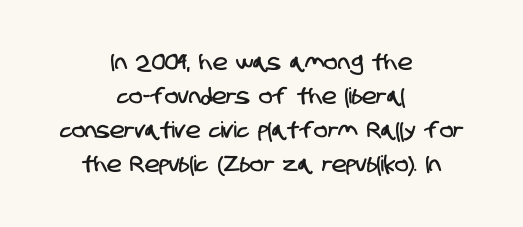
Q: Is the text underlined? A: No.
Q: How is the paragraph aligned? A: Centered.
Q: Is the spacing between letters normal or unusually wide? A: Normal.
Q: Is the spacing between lines tight, normal or loose? A: Normal.
